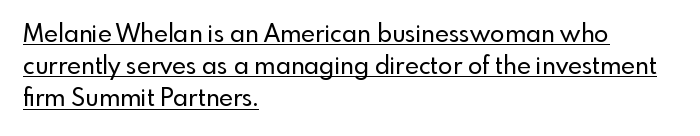
Whoever set this chose a conventional vertical rhythm. Caption: standard tracking, unaltered. Beneath each row of characters lies a ruled line. Nope, not italic — everything's standing straight.
